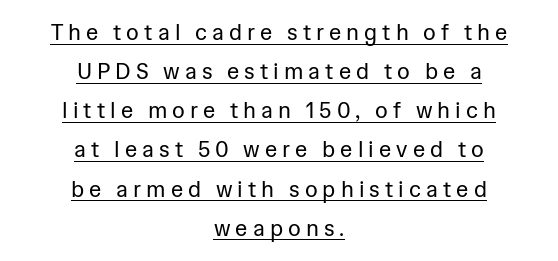
{"italic": "no", "bold": "no", "underline": "yes", "align": "center", "line_spacing_ratio": 1.78, "letter_spacing": "wide", "letter_spacing_em": 0.23, "glyph_px": 22}
